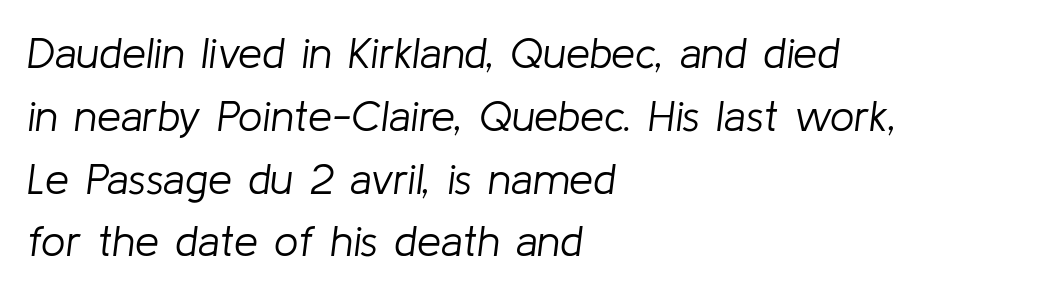
This sample has the flowing, uneven cadence of proportional lettering. In CSS terms this would be text-align: left. No heavy texture on the line: the type isn't bold. Descenders hang freely into open space. You can tell it's italic because the verticals aren't actually vertical.
